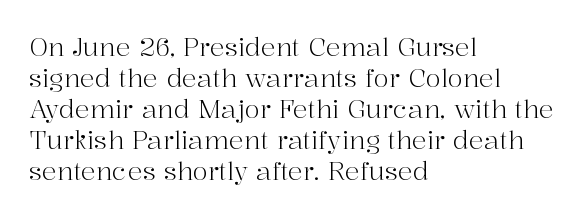
Q: Is the text bold? A: No.
Q: Is the text italic (slanted)? A: No, it is upright.
Q: Is the text underlined? A: No.
Q: How is the paragraph aligned? A: Left-aligned.
Q: Is the spacing between letters normal or unusually wide? A: Normal.
